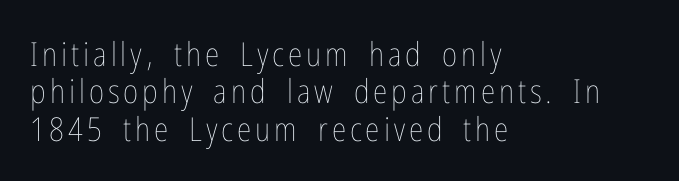
Q: Is the text bold? A: No.
Q: Is the text italic (slanted)? A: No, it is upright.
Q: Is the text underlined? A: No.
Q: How is the paragraph aligned? A: Left-aligned.
Q: Is the spacing between lines tight, normal or loose? A: Tight.
Q: Width (condensed, normal, or wide)? A: Condensed.
Q: Stroke contrast? A: Low.
Q: x-height? A: Medium.
Q: Monospaced? A: No.
